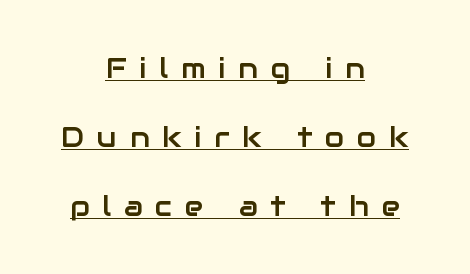
The image shows 28 px sans-serif type, upright; set centered, loose line spacing (2.46x), unusually wide letter spacing (+0.46 em), underlined; low stroke contrast and a medium x-height.
